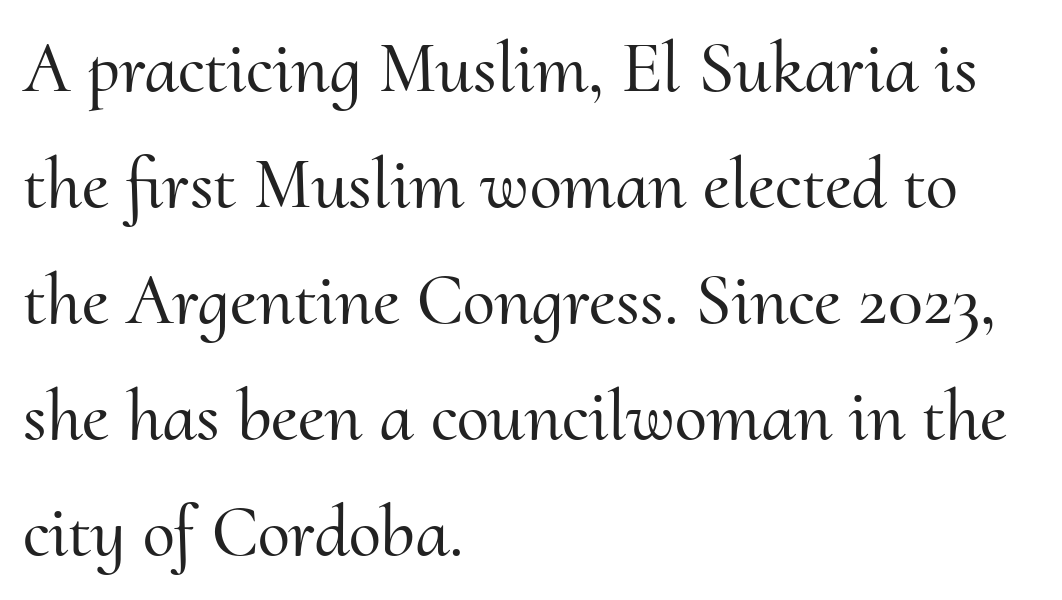
The image shows 73 px serif type, upright; set left-aligned, normal line spacing (1.59x), normal letter spacing, not underlined; medium stroke contrast and a small x-height.
